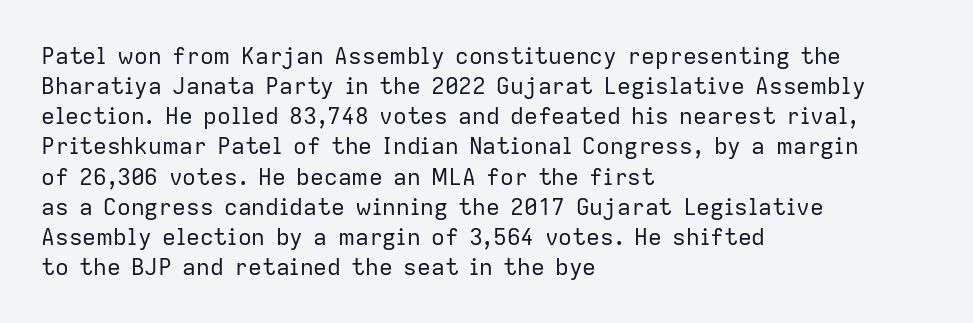
Teacher's note: observe the even left margin — that is flush-left alignment. Does extra space separate the letters? No, they use regular spacing. In terms of posture, this sample is upright. The glyphs are unaccompanied by any horizontal stroke below them. The lines sit at an ordinary, default distance from one another.
